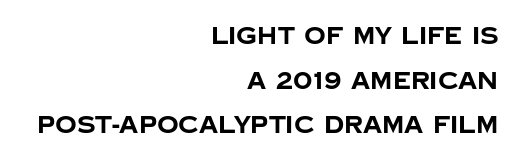
Right-aligned paragraph, ragged on the left. The glyphs are unaccompanied by any horizontal stroke below them. Quick note: not italic, upright. The sample has been set heavy, in full bold. Look at the tracking — it's just the regular setting, nothing added.
